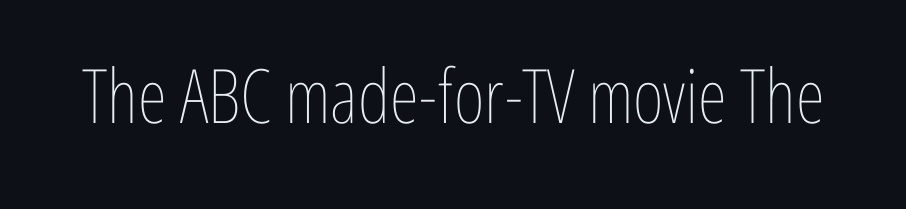
Q: Is the text bold? A: No.
Q: Is the text italic (slanted)? A: No, it is upright.
Q: Is the text underlined? A: No.
Q: Is the spacing between letters normal or unusually wide? A: Normal.
Q: Width (condensed, normal, or wide)? A: Condensed.
Q: Stroke contrast? A: Low.
Q: x-height? A: Medium.
Q: Monospaced? A: No.
